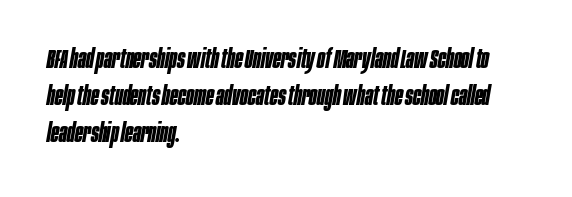
Q: Is the text bold? A: Yes.
Q: Is the text italic (slanted)? A: Yes, it leans right by about 10 degrees.
Q: Is the text underlined? A: No.
Q: How is the paragraph aligned? A: Left-aligned.
Q: Is the spacing between letters normal or unusually wide? A: Normal.
Q: Is the spacing between lines tight, normal or loose? A: Normal.
